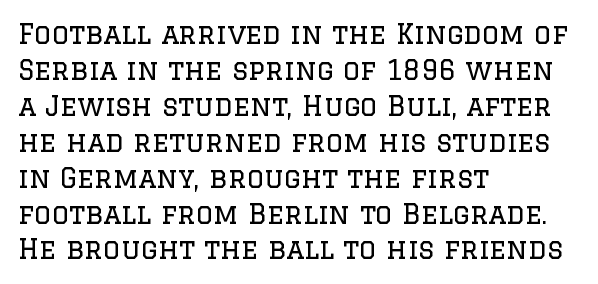
A clean baseline with only descenders dipping below it. The letters stand upright; this is a roman face. The letterforms sit shoulder to shoulder at normal distance. The compositor pushed each line to the left boundary.
